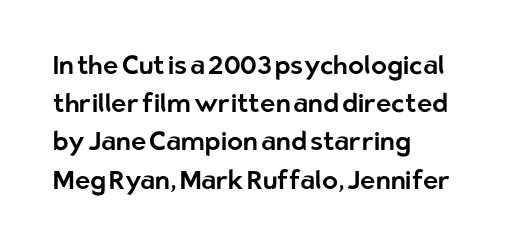
Glance below the letters and you will spot only blank space. Interline gaps are of average width in this sample. The type sits square on the baseline with zero lean. The text block is weighted toward the left margin, trailing off unevenly rightward. These lines keep a tight, regular rhythm from letter to letter.
